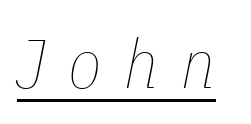
Q: Is the text bold? A: No.
Q: Is the text italic (slanted)? A: Yes, it leans right by about 11 degrees.
Q: Is the text underlined? A: Yes.
Q: Is the spacing between letters normal or unusually wide? A: Unusually wide.
Q: Width (condensed, normal, or wide)? A: Condensed.
Q: Stroke contrast? A: Low.
Q: x-height? A: Medium.
Q: Monospaced? A: No.
